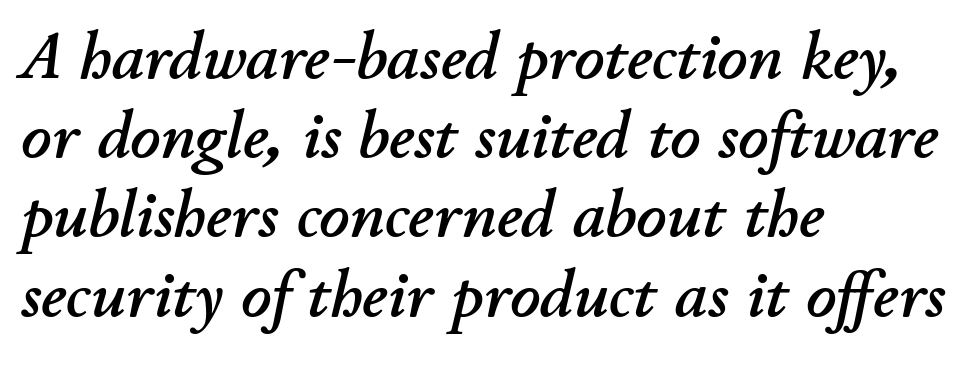
{"italic": "yes", "lean": "right", "slant_degrees": 11, "width": "normal", "stroke_contrast": "low", "x_height": "small", "monospaced": "no", "underline": "no", "align": "left", "line_spacing_ratio": 1.2, "letter_spacing": "normal", "letter_spacing_em": 0.0, "glyph_px": 66}
